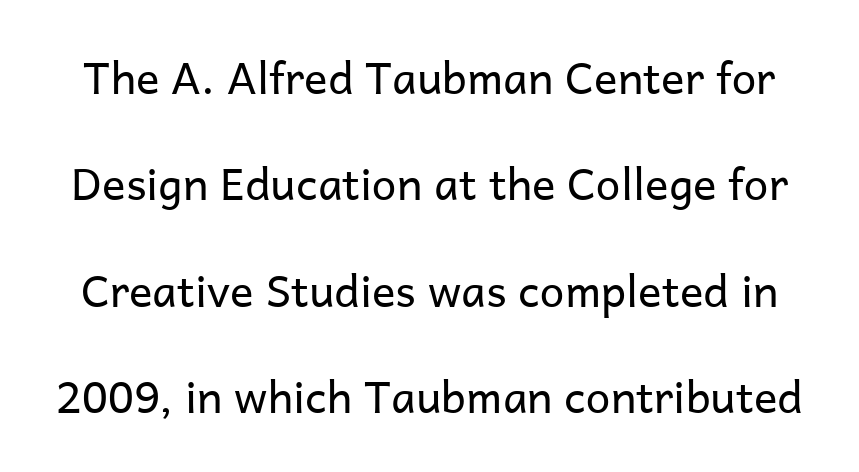
{"serif": "no", "italic": "no", "bold": "no", "weight": "regular", "width": "normal", "stroke_contrast": "low", "x_height": "medium", "monospaced": "no", "underline": "no", "line_spacing": "loose", "line_spacing_ratio": 2.42, "letter_spacing": "normal", "letter_spacing_em": 0.0, "glyph_px": 44}
